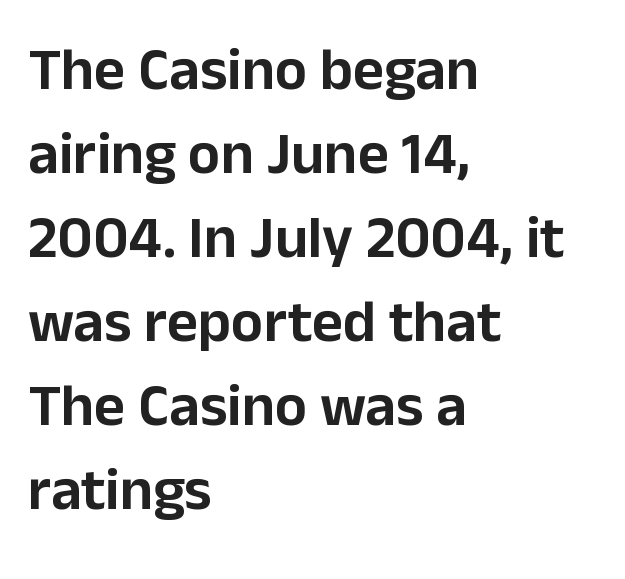
Each letter keeps its own natural width here, so spacing adapts to shape. If you drew a line through each stem, it would be perfectly vertical. Inter-character spacing is left at the font's built-in metrics. Casual observation: everything's shoved over to the left. Each row of text sits above clean, open space.
